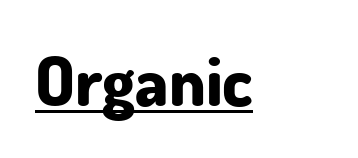
The image shows 69 px bold sans-serif type, upright; set normal letter spacing, underlined; low stroke contrast and a small x-height.
